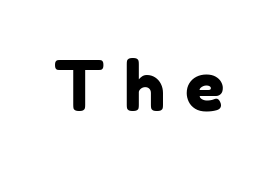
The image shows 69 px sans-serif type; set unusually wide letter spacing (+0.28 em), not underlined; low stroke contrast and a medium x-height.
